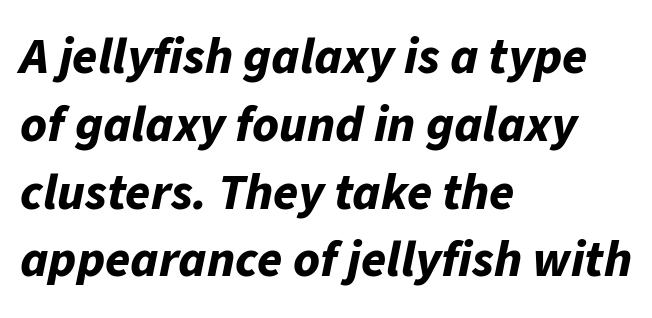
Q: Is the text bold? A: Yes.
Q: Is the text italic (slanted)? A: Yes, it leans right by about 11 degrees.
Q: Is the text underlined? A: No.
Q: How is the paragraph aligned? A: Left-aligned.
Q: Is the spacing between letters normal or unusually wide? A: Normal.
Q: Is the spacing between lines tight, normal or loose? A: Normal.
Q: Width (condensed, normal, or wide)? A: Normal.
Q: Stroke contrast? A: Low.
Q: x-height? A: Medium.
Q: Monospaced? A: No.
